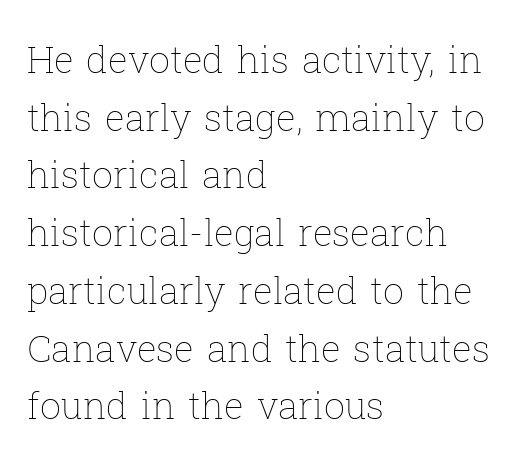
Q: Is the text bold? A: No.
Q: Is the text italic (slanted)? A: No, it is upright.
Q: Is the text underlined? A: No.
Q: How is the paragraph aligned? A: Left-aligned.
Q: Is the spacing between letters normal or unusually wide? A: Normal.
Q: Is the spacing between lines tight, normal or loose? A: Normal.
Q: Width (condensed, normal, or wide)? A: Normal.
Q: Stroke contrast? A: Low.
Q: x-height? A: Medium.
Q: Monospaced? A: No.
